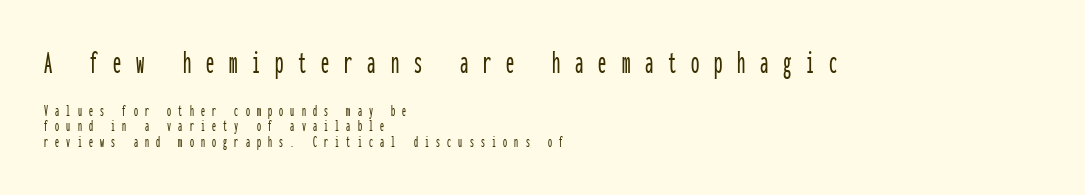
The image shows 33 px condensed sans-serif type, upright, monospaced; set left-aligned, tight line spacing (0.96x), unusually wide letter spacing (+0.45 em), not underlined; the first (top) block is 2.06x larger; low stroke contrast and a medium x-height.
